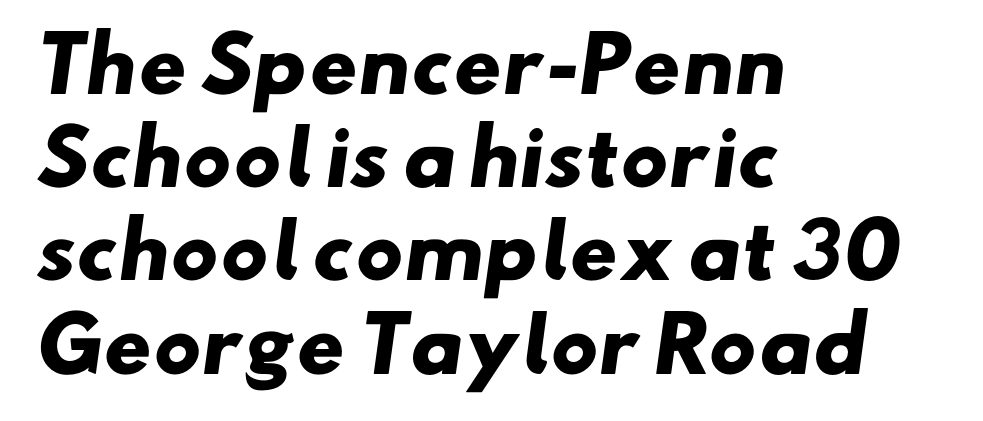
Is this a fixed-width face? No — the glyphs have proportional, varying widths. Vertically, the passage feels balanced, rows spaced as you'd expect. Regarding serifs, this sample does without them. Glyph-to-glyph distance matches everyday printed text. Where is the straight margin? On the left. No word sits above an underline.
